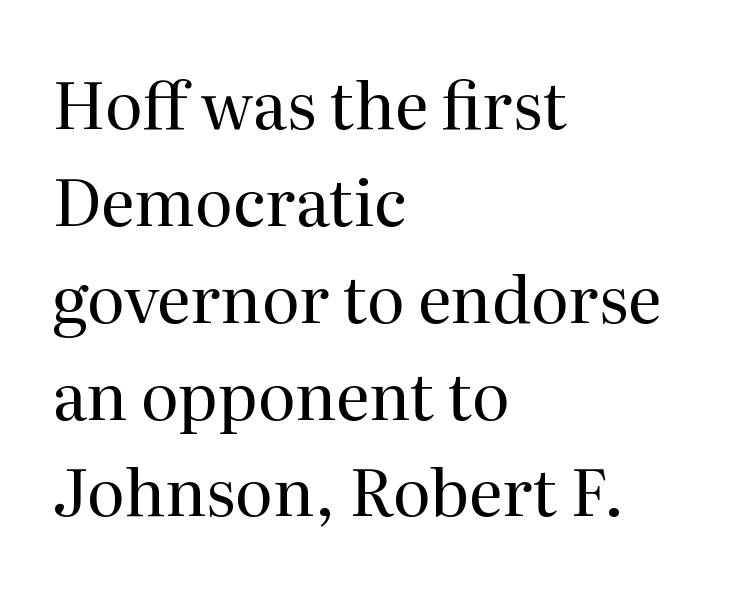
{"serif": "yes", "italic": "no", "bold": "no", "weight": "regular", "width": "normal", "stroke_contrast": "medium", "x_height": "medium", "monospaced": "no", "underline": "no", "align": "left", "line_spacing": "normal", "line_spacing_ratio": 1.49, "letter_spacing": "normal", "letter_spacing_em": 0.0, "glyph_px": 65}
